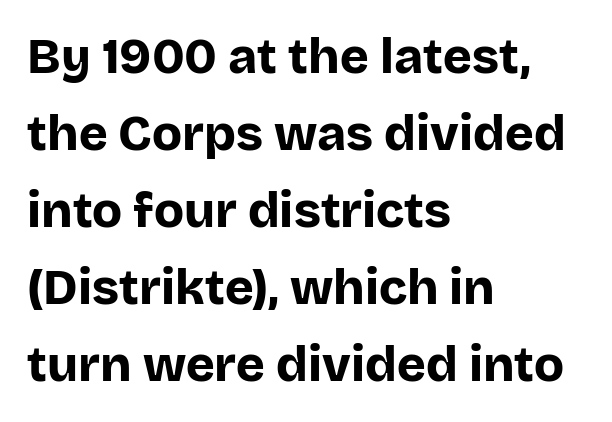
The type family on display is of the sans-serif kind. You'd pick this weight for a headline — it's a proper bold. The rows are spaced the way most documents space them. The glyphs are unaccompanied by any horizontal stroke below them. Is the block centered? No — it sits flush against the left margin. These lines keep a tight, regular rhythm from letter to letter.
